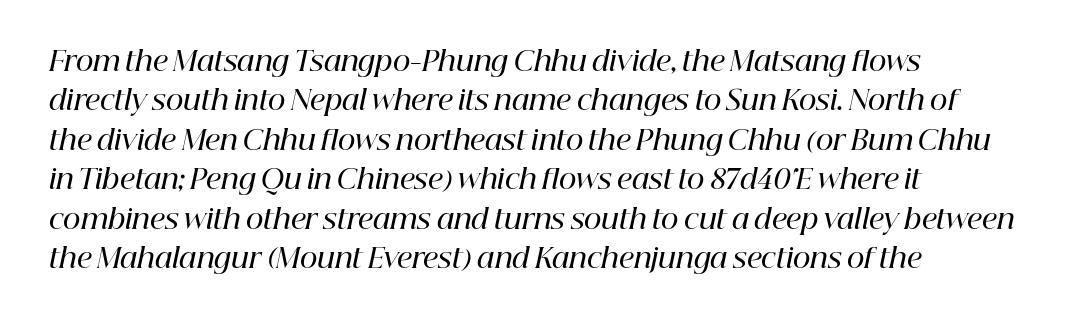
Q: Is the text bold? A: Semi-bold.
Q: Is the text italic (slanted)? A: Yes, it leans right by about 12 degrees.
Q: Is the text underlined? A: No.
Q: How is the paragraph aligned? A: Left-aligned.
Q: Is the spacing between letters normal or unusually wide? A: Normal.
Q: Is the spacing between lines tight, normal or loose? A: Normal.
